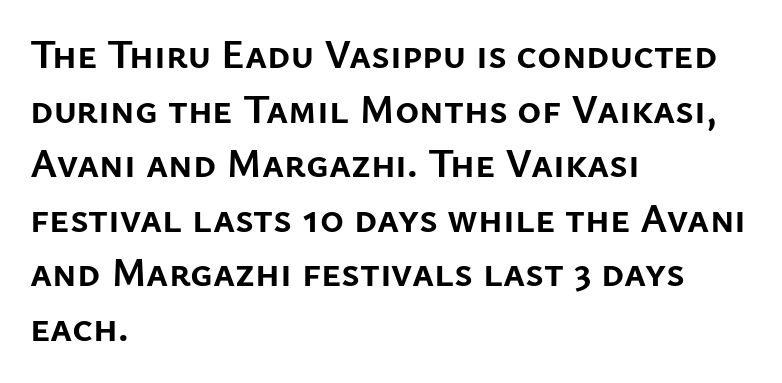
The image shows 41 px semibold sans-serif type, upright; set left-aligned, normal line spacing (1.33x), normal letter spacing, not underlined; low stroke contrast and a medium x-height.
